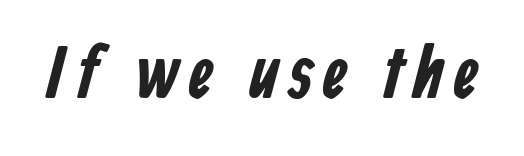
The image shows 74 px bold, condensed sans-serif type; set not underlined; low stroke contrast and a medium x-height.
